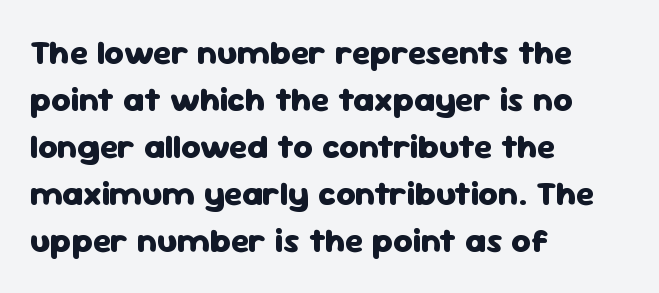
Heavy, bold letterforms. Nothing unusual about the tracking: characters are spaced as the font intends. The passage shown is typeset with a sans-serif family. This block has exactly the height ordinary leading produces. Horizontally, the lines are justified to the leading edge only. Unmarked baselines from the first word to the last.
